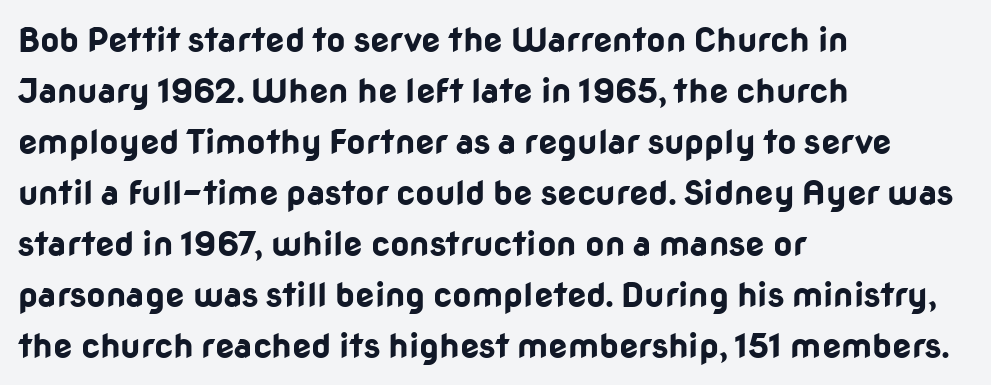
The rendering uses natural spacing where letterforms have individual widths. Nobody touched the tracking dial on this one. The rendering uses a moderate line-height, typical for paragraphs. Heavy-handed strokes throughout: this text is bold.
